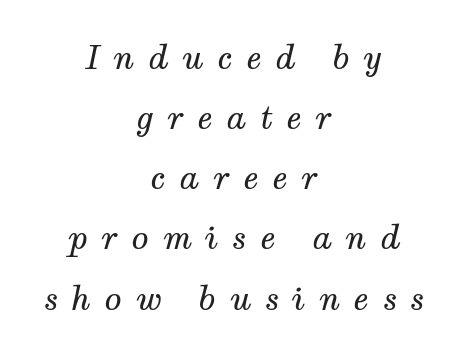
{"serif": "yes", "italic": "yes", "lean": "right", "slant_degrees": 12, "bold": "no", "weight": "regular", "width": "normal", "stroke_contrast": "medium", "x_height": "medium", "monospaced": "no", "underline": "no", "align": "center", "line_spacing_ratio": 1.88, "letter_spacing": "wide", "letter_spacing_em": 0.42, "glyph_px": 32}
